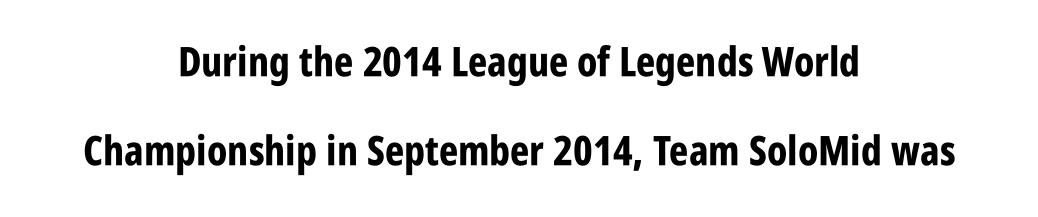
Q: Is the text bold? A: Yes.
Q: Is the text italic (slanted)? A: No, it is upright.
Q: Is the typeface a serif or a sans-serif typeface? A: Sans-serif.
Q: Is the text underlined? A: No.
Q: How is the paragraph aligned? A: Centered.
Q: Is the spacing between letters normal or unusually wide? A: Normal.
Q: Is the spacing between lines tight, normal or loose? A: Loose.
Q: Width (condensed, normal, or wide)? A: Condensed.
Q: Stroke contrast? A: Low.
Q: x-height? A: Large.
Q: Monospaced? A: No.
